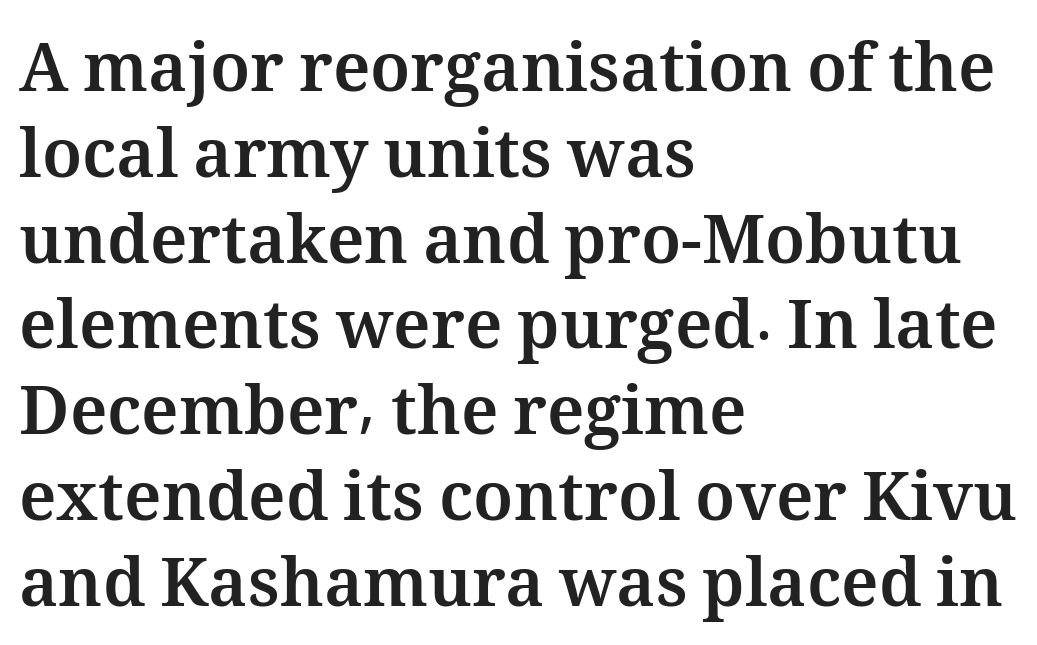
One glance says typical: line gaps are just what's usual. The ragged edge is on the right, which tells us the setting is flush left. What stands out about the letter spacing? Nothing — it is the standard amount. The strokes are fattened all the way to bold. A clean baseline with only descenders dipping below it.
